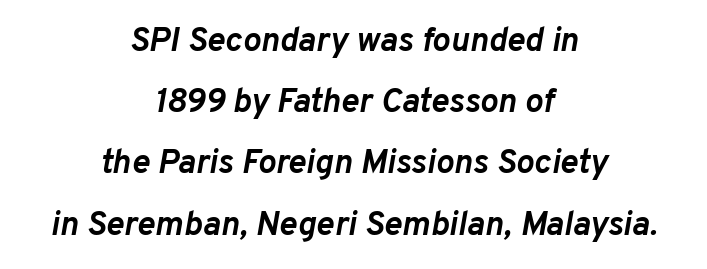
You'd pick this weight for a headline — it's a proper bold. Caption: multi-line text, centered on the measure. Yep, that's italic — everything's leaning. Decoration check: the copy has no underline.
